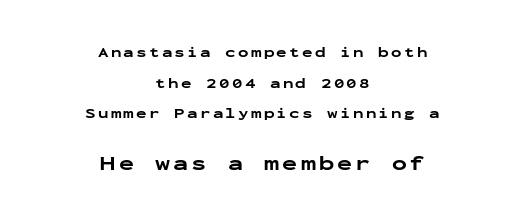
{"italic": "no", "bold": "yes", "underline": "no", "align": "center", "line_spacing": "loose", "line_spacing_ratio": 2.18, "larger_block": "second", "size_ratio": 1.43, "glyph_px": 20}
